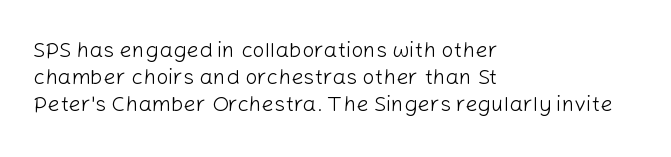
The image shows 22 px text type, upright; set left-aligned, line spacing 1.22x, normal letter spacing, not underlined.
